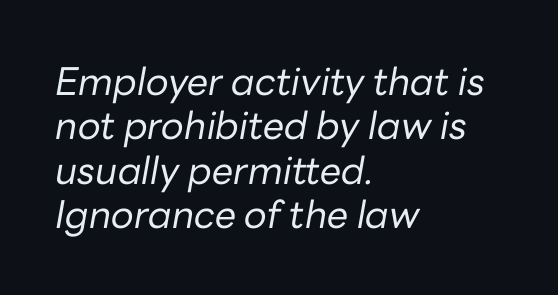
Q: Is the text bold? A: No.
Q: Is the text italic (slanted)? A: Yes, it leans right by about 10 degrees.
Q: Is the text underlined? A: No.
Q: How is the paragraph aligned? A: Left-aligned.
Q: Is the spacing between letters normal or unusually wide? A: Normal.
Q: Width (condensed, normal, or wide)? A: Normal.
Q: Stroke contrast? A: Low.
Q: x-height? A: Medium.
Q: Monospaced? A: No.
